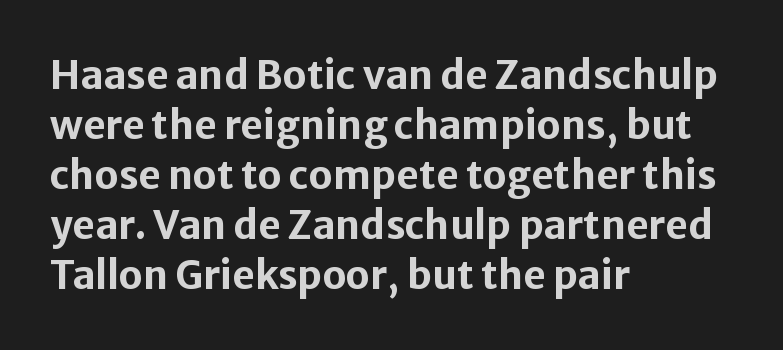
{"serif": "no", "italic": "no", "bold": "yes", "weight": "bold", "width": "normal", "stroke_contrast": "low", "x_height": "medium", "monospaced": "no", "underline": "no", "align": "left", "line_spacing": "normal", "line_spacing_ratio": 1.28, "letter_spacing": "normal", "letter_spacing_em": 0.0, "glyph_px": 39}
